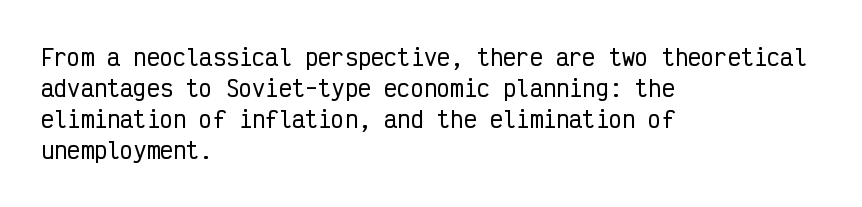
No italicization has been applied; the sample stays upright. The text block is weighted toward the left margin, trailing off unevenly rightward. Each row of text sits above clean, open space. Leading matches the norm, producing a regular column. Nobody touched the tracking dial on this one.
